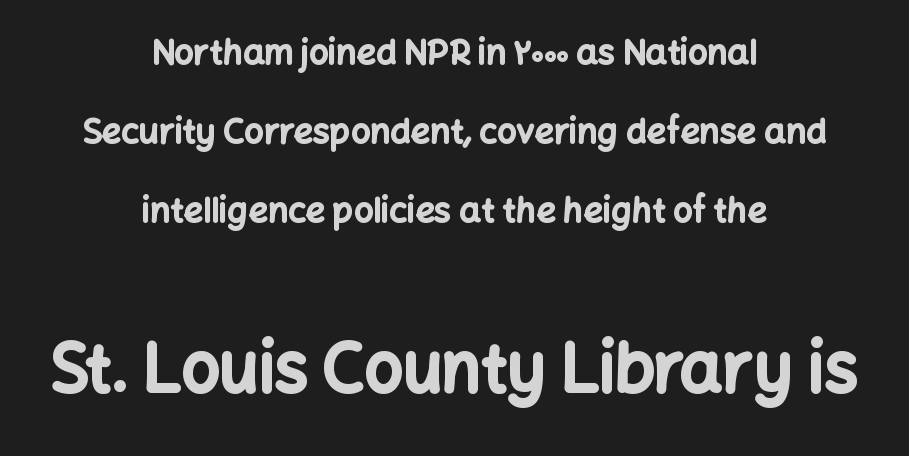
The image shows 67 px bold sans-serif type, upright; set centered, loose line spacing (2.33x), normal letter spacing, not underlined; the second (bottom) block is 1.97x larger; low stroke contrast and a medium x-height.
